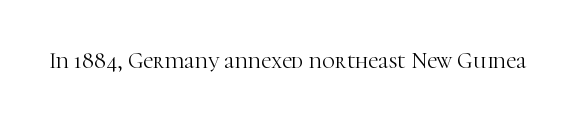
{"italic": "no", "bold": "no", "underline": "no", "letter_spacing": "normal", "letter_spacing_em": 0.0, "glyph_px": 22}
